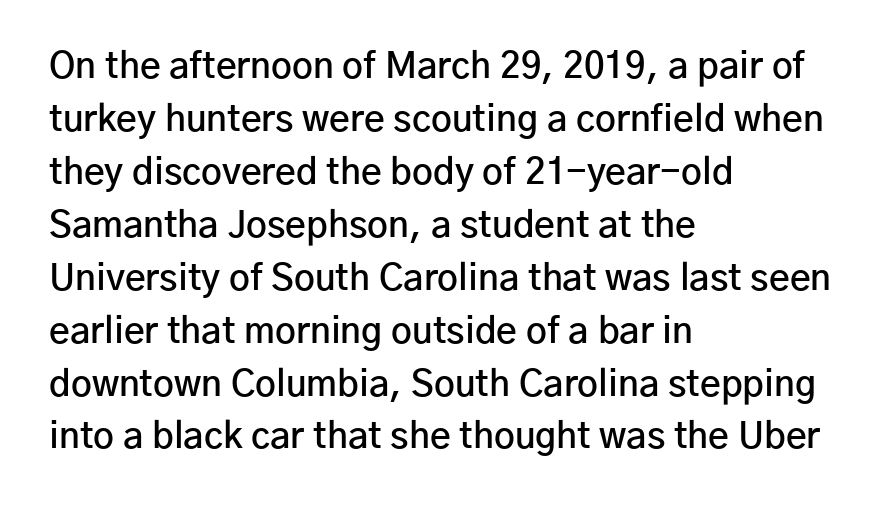
The image shows 36 px semibold sans-serif type, upright; set left-aligned, normal line spacing (1.47x), normal letter spacing, not underlined; low stroke contrast and a medium x-height.
